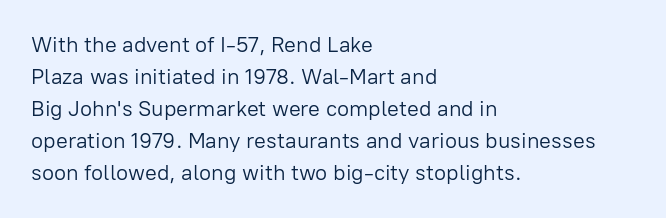
{"italic": "no", "bold": "no", "underline": "no", "align": "left", "line_spacing": "normal", "line_spacing_ratio": 1.46, "letter_spacing": "normal", "letter_spacing_em": 0.0, "glyph_px": 22}
